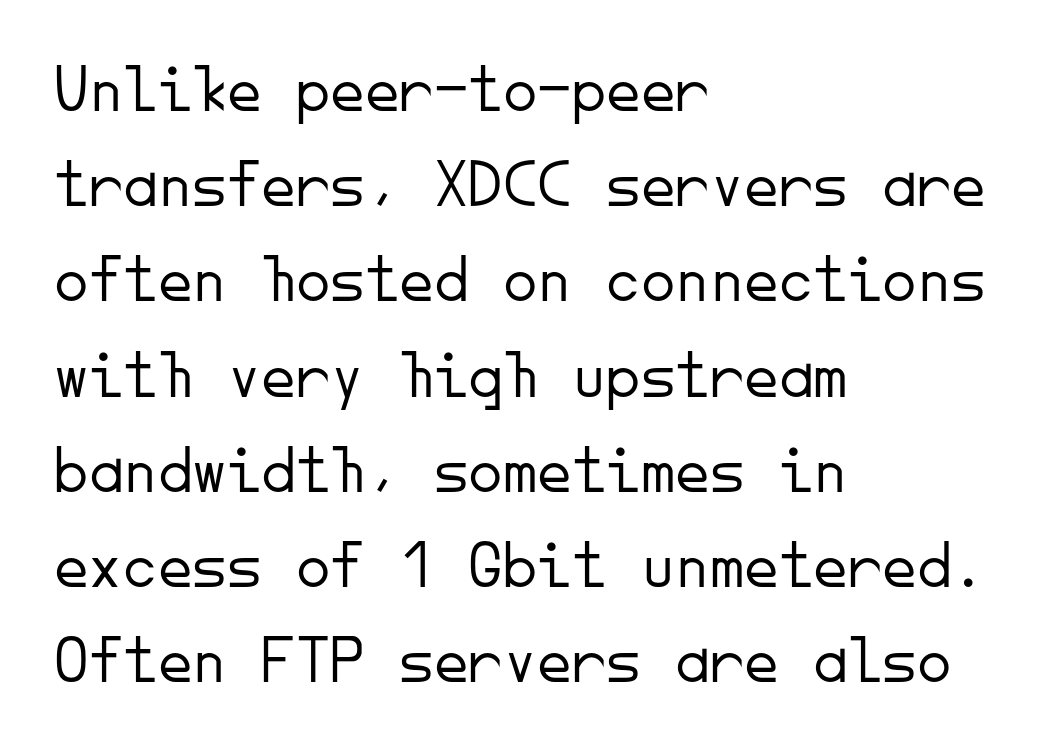
Each word holds together tightly as a unit, with standard inter-letter gaps. This is not heavy type; no bold has been used. Underlining? Definitely not there. Think of a typewriter: that constant character pitch is what you see here. The rendering uses a moderate line-height, typical for paragraphs.
